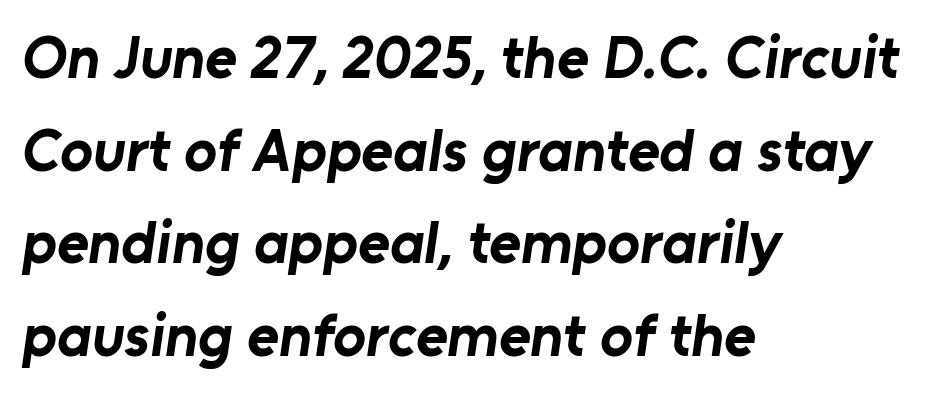
Q: Is the text bold? A: Yes.
Q: Is the typeface a serif or a sans-serif typeface? A: Sans-serif.
Q: Is the text underlined? A: No.
Q: How is the paragraph aligned? A: Left-aligned.
Q: Is the spacing between letters normal or unusually wide? A: Normal.
Q: Is the spacing between lines tight, normal or loose? A: Normal.
Q: Width (condensed, normal, or wide)? A: Normal.
Q: Stroke contrast? A: Low.
Q: x-height? A: Medium.
Q: Monospaced? A: No.
